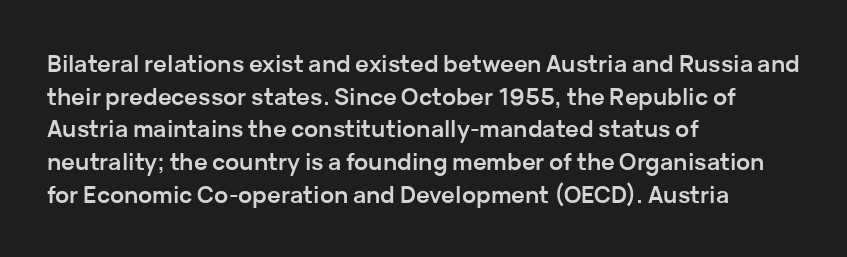
{"italic": "no", "bold": "yes", "underline": "no", "align": "left", "line_spacing": "normal", "line_spacing_ratio": 1.42, "letter_spacing": "normal", "letter_spacing_em": 0.0, "glyph_px": 23}
